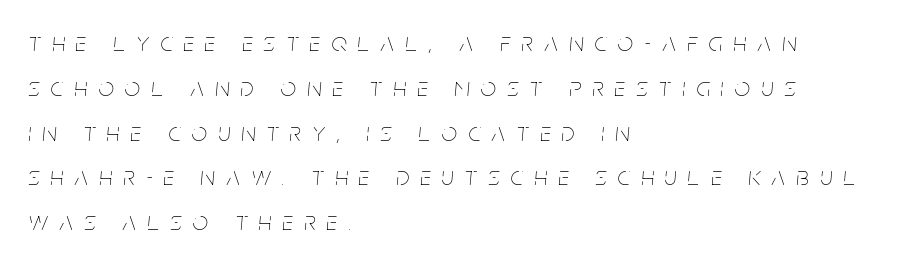
Q: Is the text bold? A: No.
Q: Is the text italic (slanted)? A: Yes, it leans right by about 5 degrees.
Q: Is the text underlined? A: No.
Q: How is the paragraph aligned? A: Left-aligned.
Q: Is the spacing between letters normal or unusually wide? A: Unusually wide.
Q: Is the spacing between lines tight, normal or loose? A: Normal.
